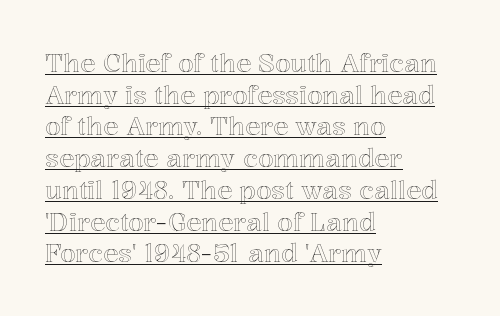
{"italic": "no", "underline": "yes", "align": "left", "line_spacing": "normal", "line_spacing_ratio": 1.27, "letter_spacing": "normal", "letter_spacing_em": 0.0, "glyph_px": 25}
